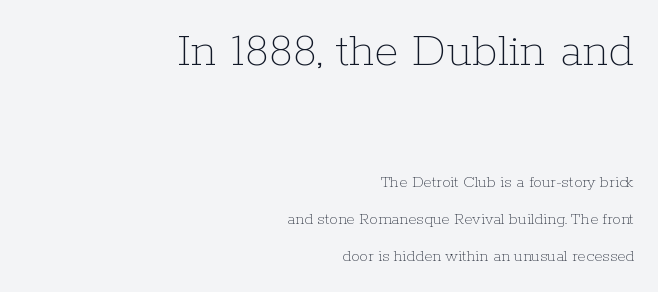
The image shows 50 px thin type, upright; set right-aligned, loose line spacing (2.18x), normal letter spacing, not underlined; the first (top) block is 2.94x larger; low stroke contrast and a medium x-height.
